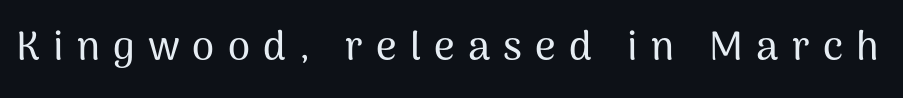
The image shows 40 px sans-serif type, upright; set unusually wide letter spacing (+0.33 em), not underlined; medium stroke contrast and a medium x-height.
